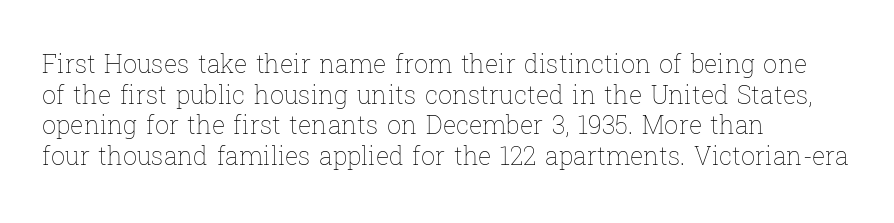
The image shows 25 px text type, upright; set left-aligned, line spacing 1.23x, normal letter spacing, not underlined.
